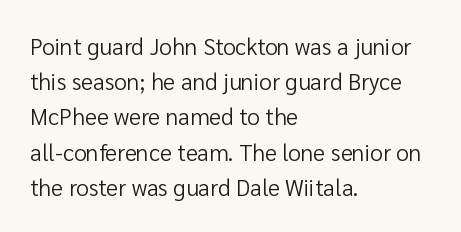
Q: Is the text bold? A: No.
Q: Is the text italic (slanted)? A: No, it is upright.
Q: Is the text underlined? A: No.
Q: How is the paragraph aligned? A: Left-aligned.
Q: Is the spacing between letters normal or unusually wide? A: Normal.
Q: Is the spacing between lines tight, normal or loose? A: Normal.
